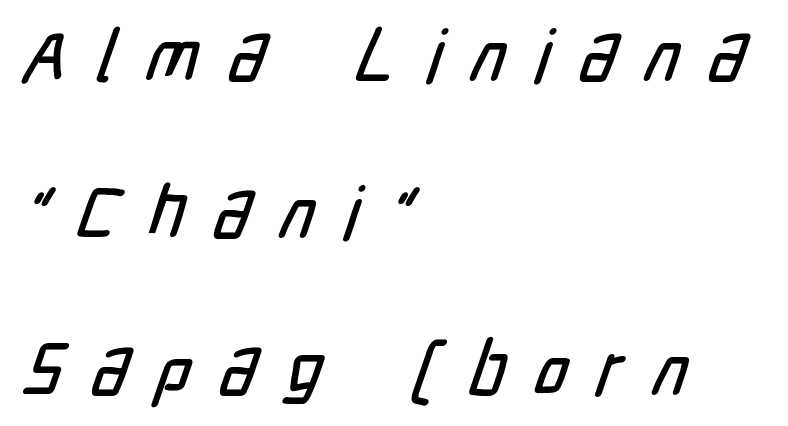
Proportional: the letters do not fall into vertical columns. Reading down the column, the eye jumps a long way to each next line. The setting favours the left margin, as ordinary paragraphs usually do. The glyphs are unaccompanied by any horizontal stroke below them. The type is letterspaced generously, with wide tracking.
